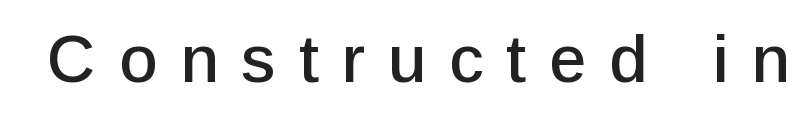
This sample has the flowing, uneven cadence of proportional lettering. The gap between lines stays unmarked. Characters remain perfectly vertical along every line. Is this a sans? Yes — the strokes have no serifs.
